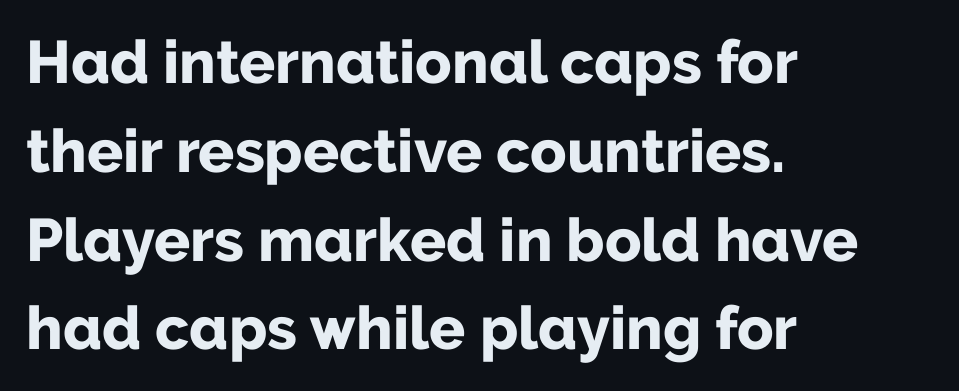
Q: Is the text bold? A: Yes.
Q: Is the text italic (slanted)? A: No, it is upright.
Q: Is the typeface a serif or a sans-serif typeface? A: Sans-serif.
Q: Is the text underlined? A: No.
Q: How is the paragraph aligned? A: Left-aligned.
Q: Is the spacing between letters normal or unusually wide? A: Normal.
Q: Is the spacing between lines tight, normal or loose? A: Normal.
Q: Width (condensed, normal, or wide)? A: Normal.
Q: Stroke contrast? A: Low.
Q: x-height? A: Medium.
Q: Monospaced? A: No.
